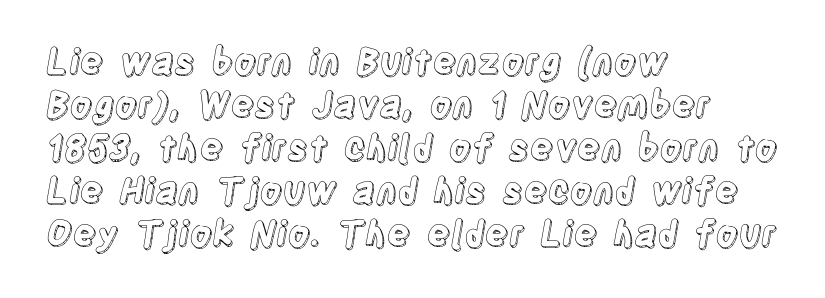
{"width": "condensed", "x_height": "large", "monospaced": "no", "underline": "no", "align": "left", "line_spacing_ratio": 1.23, "letter_spacing": "normal", "letter_spacing_em": 0.0, "glyph_px": 35}
